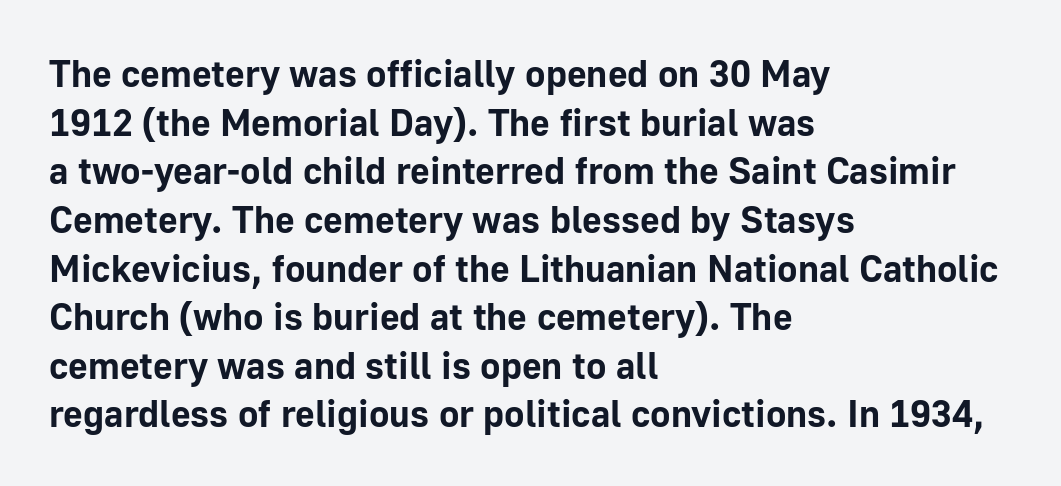
The image shows 38 px bold sans-serif type, upright; set left-aligned, normal line spacing (1.28x), normal letter spacing, not underlined; low stroke contrast and a medium x-height.
